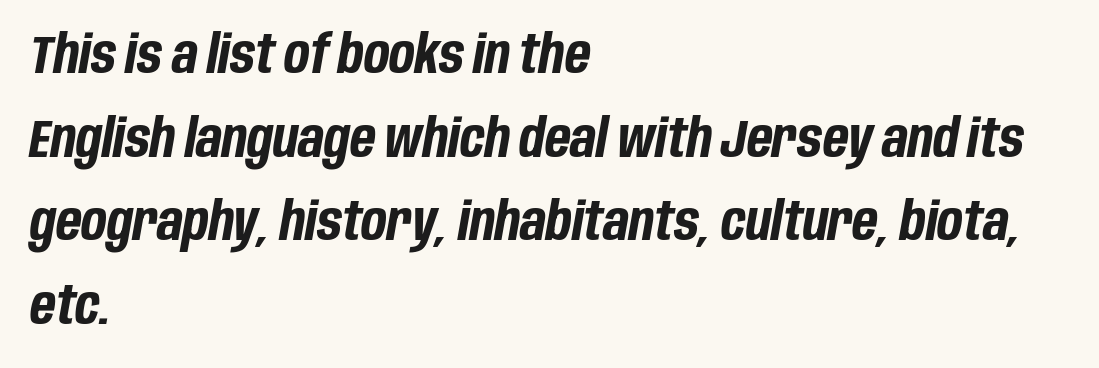
The specimen reads as italic at a glance. Beneath every word, the page is bare. A full-strength bold gives these letters their thick strokes. Look at the tracking — it's just the regular setting, nothing added.
